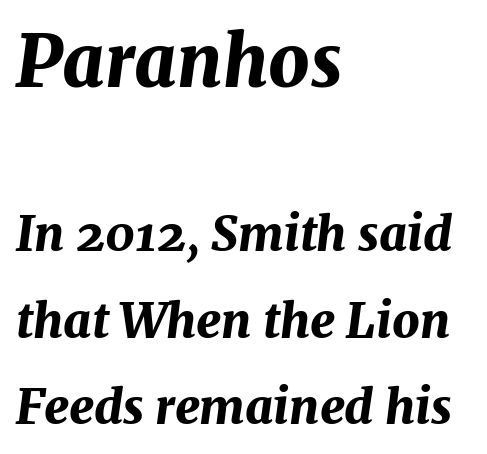
Q: Is the text bold? A: Yes.
Q: Is the text italic (slanted)? A: Yes, it leans right by about 7 degrees.
Q: Is the text underlined? A: No.
Q: How is the paragraph aligned? A: Left-aligned.
Q: Is the spacing between letters normal or unusually wide? A: Normal.
Q: Which block of text is set in a larger size, the first (top) or the second (bottom)? A: The first (top) one.
Q: Width (condensed, normal, or wide)? A: Normal.
Q: Stroke contrast? A: Medium.
Q: x-height? A: Medium.
Q: Monospaced? A: No.
